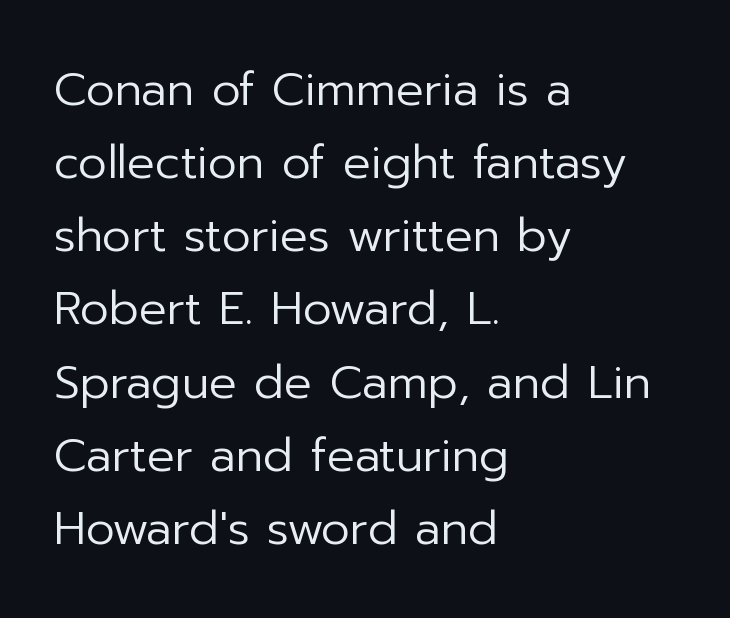
Q: Is the text bold? A: No.
Q: Is the text italic (slanted)? A: No, it is upright.
Q: Is the typeface a serif or a sans-serif typeface? A: Sans-serif.
Q: Is the text underlined? A: No.
Q: How is the paragraph aligned? A: Left-aligned.
Q: Is the spacing between letters normal or unusually wide? A: Normal.
Q: Is the spacing between lines tight, normal or loose? A: Normal.
Q: Width (condensed, normal, or wide)? A: Normal.
Q: Stroke contrast? A: Low.
Q: x-height? A: Medium.
Q: Monospaced? A: No.
